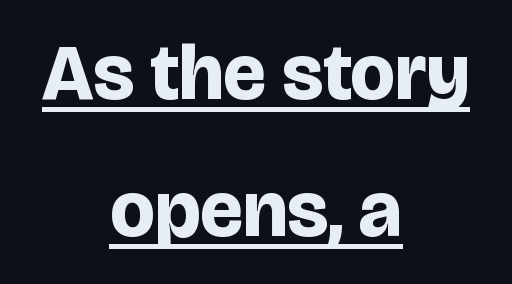
This sample uses a sans-serif face. The letters sit at their default tracking, neither squeezed nor spread. Here the designer chose a conventional face with non-uniform glyph widths. Tall strokes in this sample are plumb rather than angled.
